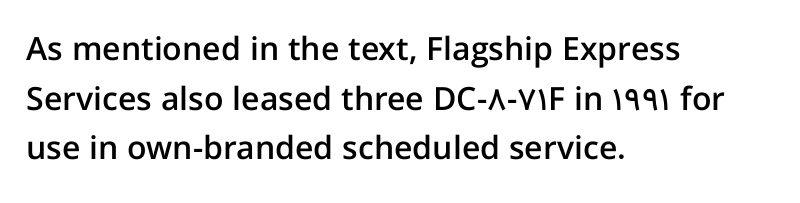
The typography opts for an upright posture over an oblique one. What weight is shown? A semibold, between regular and bold. The face used here is a sans, in the tradition of grotesques and geometrics. Interline gaps are of average width in this sample. Spacing verdict: proportional, widths tailored to each character.
